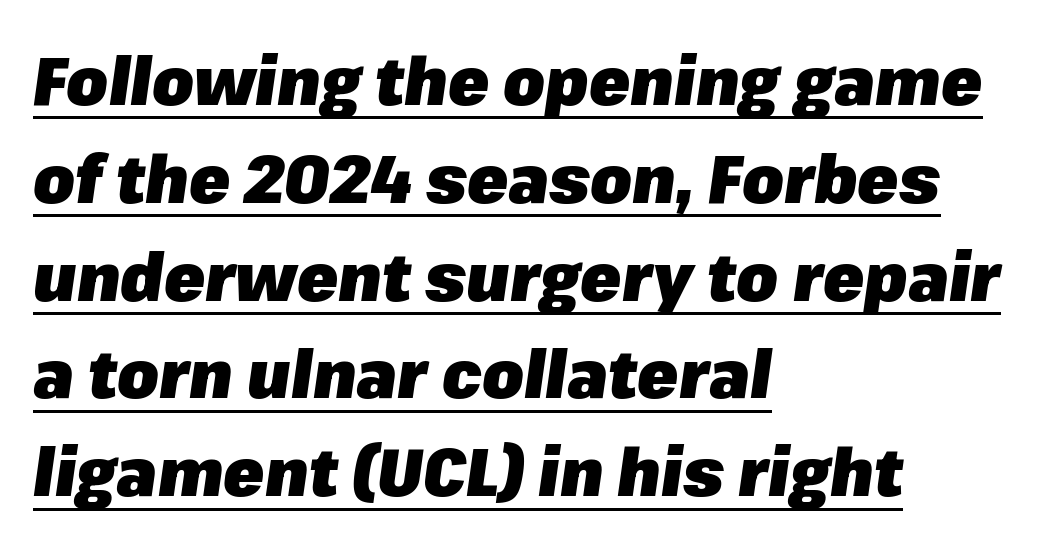
This sample has the flowing, uneven cadence of proportional lettering. I'd describe the lettering as bold — thick and assertive. Tracking value appears to be zero — textbook default spacing. Has an underline been added? It has. Layout note: lines flush left. The glyphs look as if they've been sheared to an angle.
